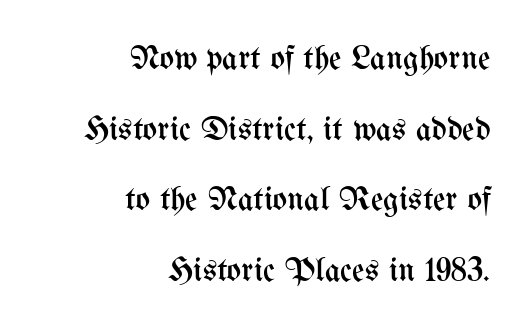
The image shows 34 px regular-weight, condensed type, upright; set right-aligned, loose line spacing (2.08x), normal letter spacing, not underlined; medium stroke contrast and a medium x-height.
